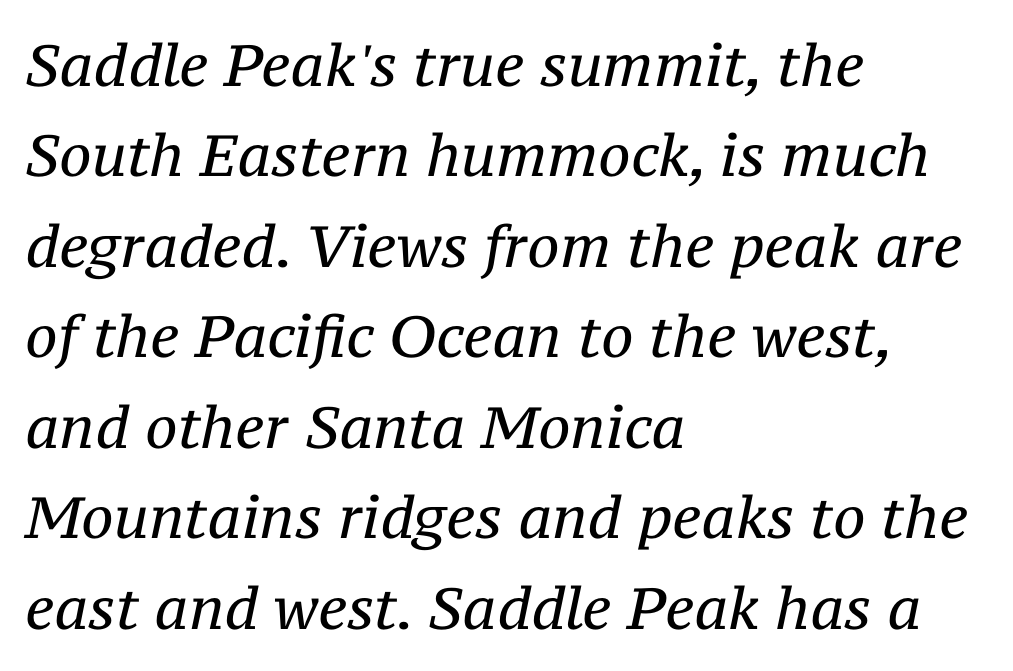
Q: Is the text bold? A: No.
Q: Is the text italic (slanted)? A: Yes, it leans right by about 12 degrees.
Q: Is the typeface a serif or a sans-serif typeface? A: Serif.
Q: Is the text underlined? A: No.
Q: How is the paragraph aligned? A: Left-aligned.
Q: Is the spacing between letters normal or unusually wide? A: Normal.
Q: Is the spacing between lines tight, normal or loose? A: Normal.
Q: Width (condensed, normal, or wide)? A: Normal.
Q: Stroke contrast? A: Medium.
Q: x-height? A: Medium.
Q: Monospaced? A: No.
